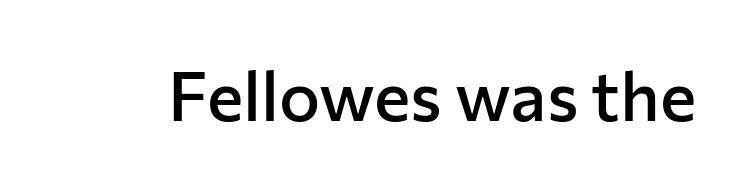
I'd describe the lettering as semibold — firm but not a full bold. Glyph-to-glyph distance matches everyday printed text. The characters display no serif detailing; their extremities are plain. Spacing verdict: proportional, widths tailored to each character. A bare baseline throughout the passage. Posture: upright roman.
